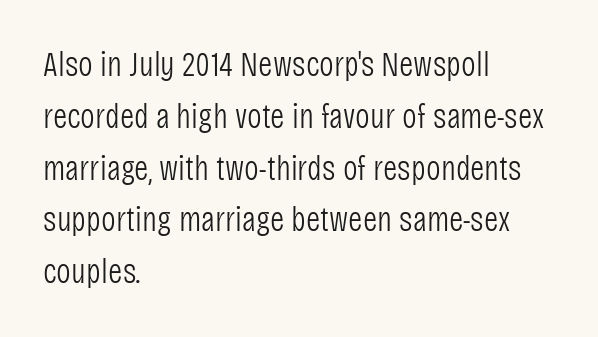
The image shows 35 px light, condensed sans-serif type, upright; set left-aligned, normal line spacing (1.48x), normal letter spacing, not underlined; low stroke contrast and a large x-height.
